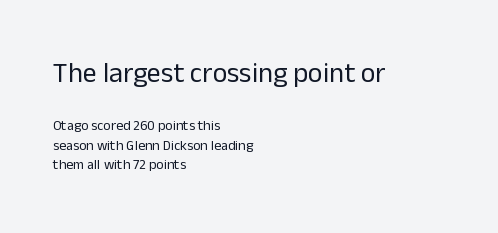
Q: Is the text bold? A: No.
Q: Is the text italic (slanted)? A: No, it is upright.
Q: Is the typeface a serif or a sans-serif typeface? A: Sans-serif.
Q: Is the text underlined? A: No.
Q: How is the paragraph aligned? A: Left-aligned.
Q: Is the spacing between letters normal or unusually wide? A: Normal.
Q: Is the spacing between lines tight, normal or loose? A: Normal.
Q: Which block of text is set in a larger size, the first (top) or the second (bottom)? A: The first (top) one.
Q: Width (condensed, normal, or wide)? A: Normal.
Q: Stroke contrast? A: Low.
Q: x-height? A: Medium.
Q: Monospaced? A: No.
